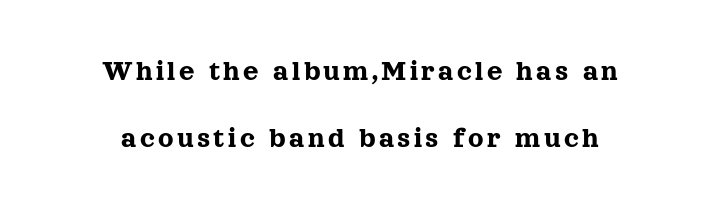
Q: Is the text italic (slanted)? A: No, it is upright.
Q: Is the typeface a serif or a sans-serif typeface? A: Serif.
Q: Is the text underlined? A: No.
Q: How is the paragraph aligned? A: Centered.
Q: Is the spacing between lines tight, normal or loose? A: Loose.
Q: Width (condensed, normal, or wide)? A: Normal.
Q: x-height? A: Medium.
Q: Monospaced? A: No.
